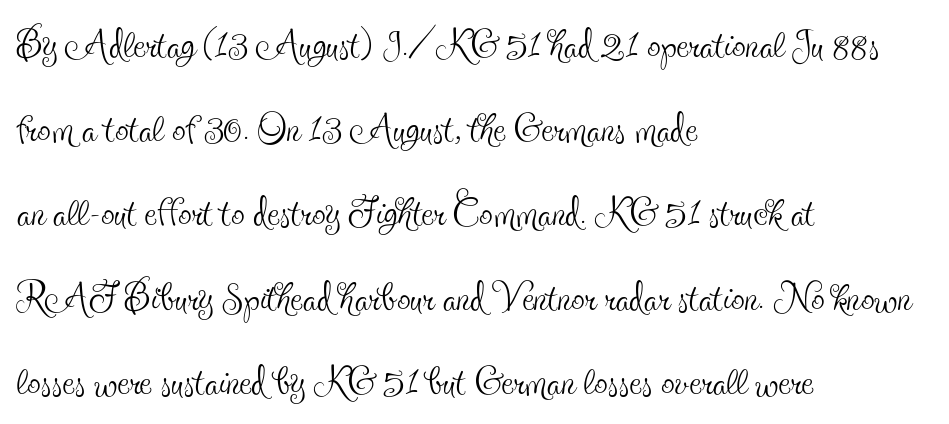
{"serif": "yes", "bold": "no", "weight": "thin", "width": "condensed", "x_height": "small", "monospaced": "no", "underline": "no", "align": "left", "line_spacing": "normal", "line_spacing_ratio": 1.56, "letter_spacing": "normal", "letter_spacing_em": 0.0, "glyph_px": 54}
